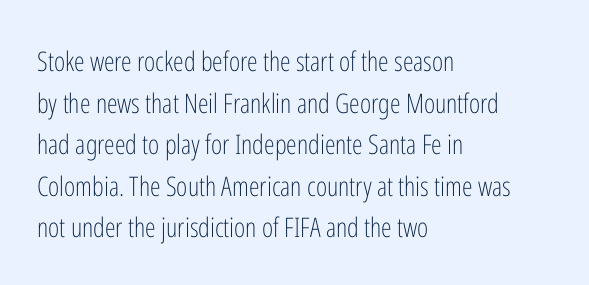
Q: Is the text bold? A: No.
Q: Is the text italic (slanted)? A: No, it is upright.
Q: Is the text underlined? A: No.
Q: How is the paragraph aligned? A: Left-aligned.
Q: Is the spacing between letters normal or unusually wide? A: Normal.
Q: Is the spacing between lines tight, normal or loose? A: Normal.
